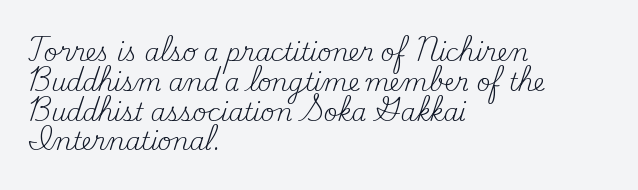
{"bold": "no", "underline": "no", "align": "left", "line_spacing_ratio": 1.24, "letter_spacing": "normal", "letter_spacing_em": 0.0, "glyph_px": 24}
